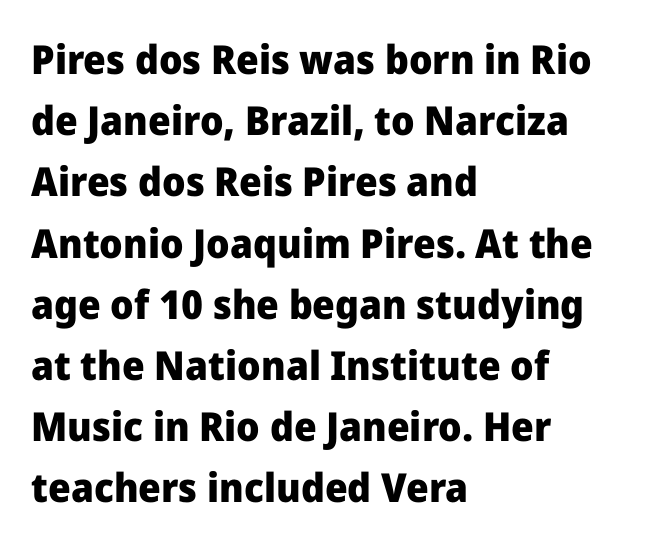
The image shows 40 px heavy sans-serif type, upright; set left-aligned, normal line spacing (1.53x), normal letter spacing, not underlined; low stroke contrast and a medium x-height.
